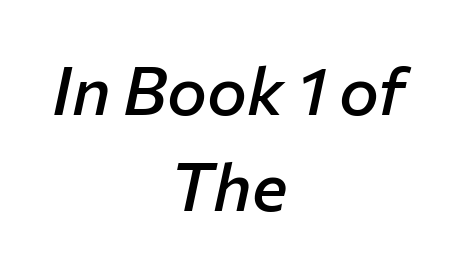
The image shows 67 px semibold type, italic (leaning right); set centered, normal line spacing (1.43x), normal letter spacing, not underlined; low stroke contrast and a medium x-height.
